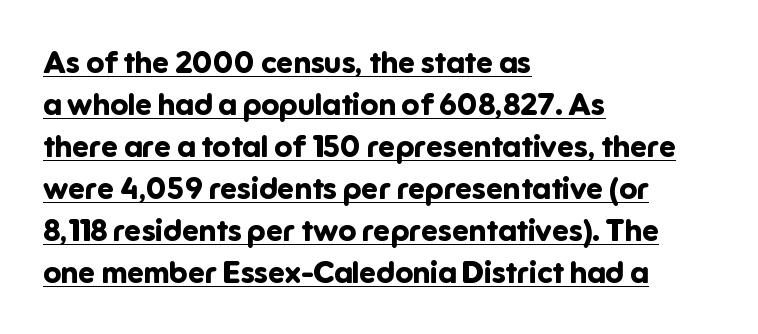
Q: Is the text bold? A: Yes.
Q: Is the text italic (slanted)? A: No, it is upright.
Q: Is the typeface a serif or a sans-serif typeface? A: Sans-serif.
Q: Is the text underlined? A: Yes.
Q: How is the paragraph aligned? A: Left-aligned.
Q: Is the spacing between letters normal or unusually wide? A: Normal.
Q: Is the spacing between lines tight, normal or loose? A: Normal.
Q: Width (condensed, normal, or wide)? A: Normal.
Q: Stroke contrast? A: Low.
Q: x-height? A: Medium.
Q: Monospaced? A: No.
